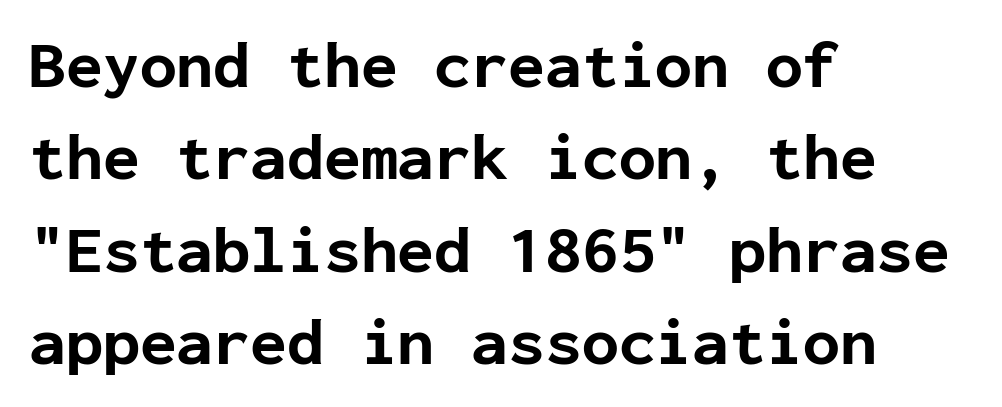
Q: Is the text bold? A: Yes.
Q: Is the text italic (slanted)? A: No, it is upright.
Q: Is the typeface a serif or a sans-serif typeface? A: Sans-serif.
Q: Is the text underlined? A: No.
Q: How is the paragraph aligned? A: Left-aligned.
Q: Is the spacing between letters normal or unusually wide? A: Normal.
Q: Is the spacing between lines tight, normal or loose? A: Normal.
Q: Width (condensed, normal, or wide)? A: Normal.
Q: Stroke contrast? A: Low.
Q: x-height? A: Medium.
Q: Monospaced? A: Yes.
